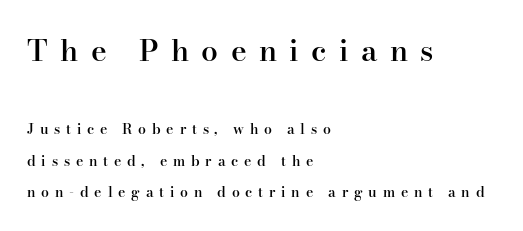
{"serif": "yes", "italic": "no", "bold": "semi", "weight": "semibold", "width": "normal", "stroke_contrast": "high", "x_height": "small", "monospaced": "no", "underline": "no", "align": "left", "line_spacing": "loose", "line_spacing_ratio": 2.25, "letter_spacing": "wide", "letter_spacing_em": 0.41, "larger_block": "first", "size_ratio": 2.14, "glyph_px": 30}
